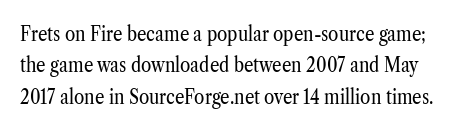
Q: Is the text bold? A: No.
Q: Is the text italic (slanted)? A: No, it is upright.
Q: Is the text underlined? A: No.
Q: Is the spacing between letters normal or unusually wide? A: Normal.
Q: Is the spacing between lines tight, normal or loose? A: Normal.
